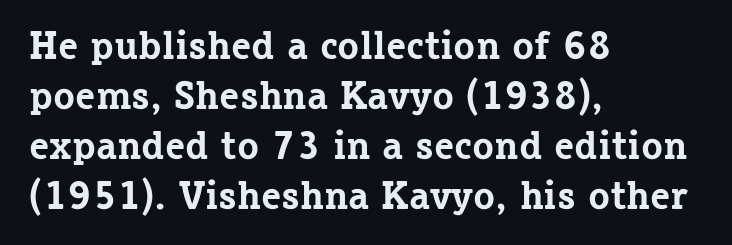
The image shows 40 px bold serif type, upright; set left-aligned, normal line spacing (1.25x), normal letter spacing, not underlined; low stroke contrast and a medium x-height.
